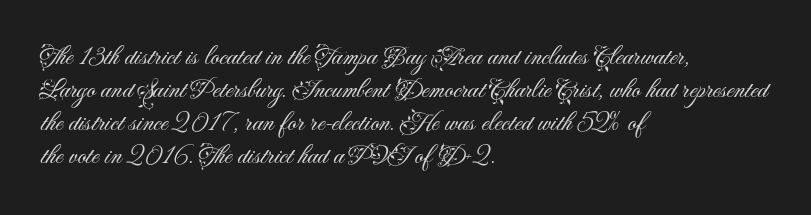
All the whitespace from short lines collects on the right. Students, note that the glyphs here touch the page at normal intervals. Weight class: somewhere from thin through regular. The foot of each line stays bare and open.
